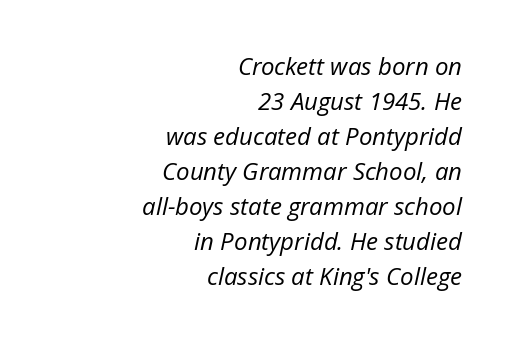
The image shows 24 px text type, italic (leaning right); set right-aligned, normal line spacing (1.46x), normal letter spacing, not underlined.
